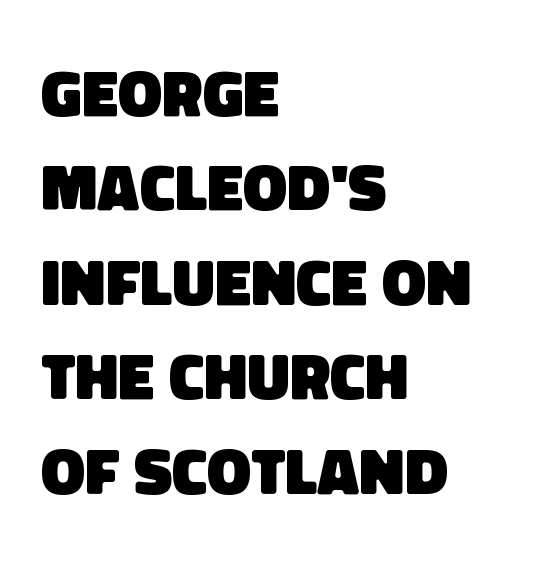
Q: Is the text bold? A: Yes.
Q: Is the typeface a serif or a sans-serif typeface? A: Sans-serif.
Q: Is the text underlined? A: No.
Q: How is the paragraph aligned? A: Left-aligned.
Q: Is the spacing between letters normal or unusually wide? A: Normal.
Q: Is the spacing between lines tight, normal or loose? A: Normal.
Q: Width (condensed, normal, or wide)? A: Normal.
Q: Stroke contrast? A: Low.
Q: x-height? A: Large.
Q: Monospaced? A: No.
